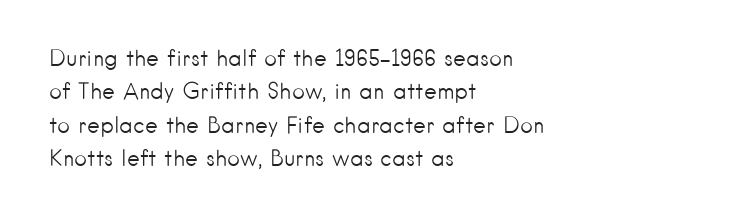
{"italic": "no", "bold": "no", "underline": "no", "align": "left", "line_spacing": "normal", "line_spacing_ratio": 1.52, "letter_spacing": "normal", "letter_spacing_em": 0.0, "glyph_px": 22}
